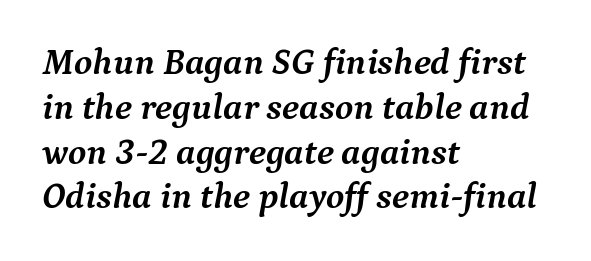
The image shows 37 px semibold serif type, italic (leaning right); set left-aligned, line spacing 1.21x, normal letter spacing, not underlined; medium stroke contrast and a medium x-height.
